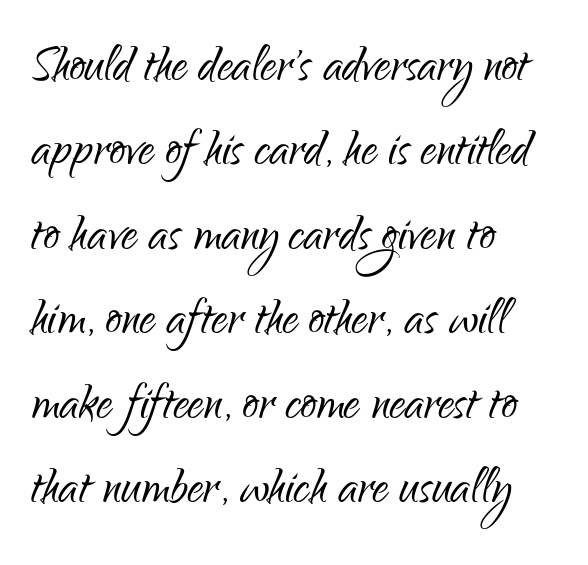
{"serif": "no", "bold": "no", "weight": "light", "width": "condensed", "stroke_contrast": "low", "x_height": "small", "monospaced": "no", "underline": "no", "align": "left", "line_spacing": "normal", "line_spacing_ratio": 1.34, "letter_spacing": "normal", "letter_spacing_em": 0.0, "glyph_px": 63}
